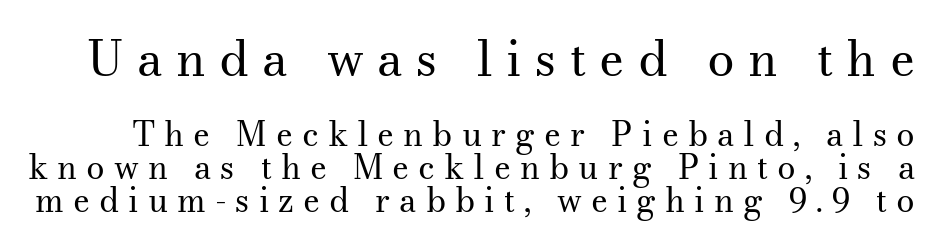
{"serif": "yes", "italic": "no", "bold": "no", "weight": "regular", "width": "normal", "stroke_contrast": "medium", "x_height": "small", "monospaced": "no", "underline": "no", "line_spacing": "tight", "line_spacing_ratio": 1.0, "letter_spacing": "wide", "letter_spacing_em": 0.27, "larger_block": "first", "size_ratio": 1.48, "glyph_px": 49}
